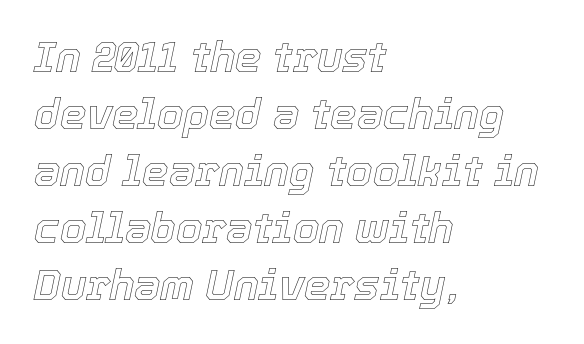
Horizontal alignment here is leftward, the default for most running prose. Varying glyph widths throughout — classic text-font behaviour. Observe the lean: these are italic letterforms. Horizontal bands of white between lines are of average thickness. Each word holds together tightly as a unit, with standard inter-letter gaps. The area under the type is left untouched.
